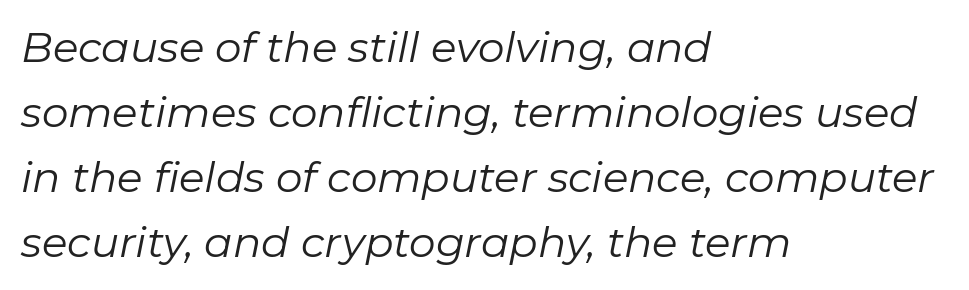
A typesetter would call this proportional, since set widths differ per character. Words appear dense and cohesive because spacing is normal. Tall strokes in this sample are angled rather than plumb. Check the space under the baseline: it is left empty. Line spacing here is normal.
